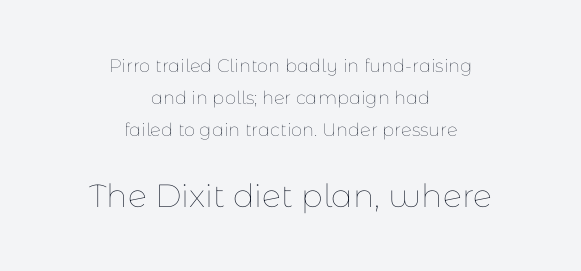
A light-to-regular cut is what we see here. Default kerning and tracking; the words read as compact shapes. Casual observation: everything's sitting right in the middle. These lines are rendered in a variable-pitch font. Characters remain perfectly vertical along every line. The later block is typeset at a bigger size than the earlier block.
